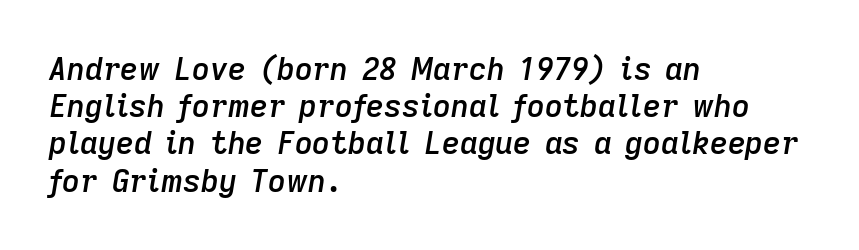
{"italic": "yes", "lean": "right", "slant_degrees": 9, "bold": "semi", "weight": "semibold", "width": "normal", "stroke_contrast": "low", "x_height": "medium", "monospaced": "no", "underline": "no", "align": "left", "line_spacing_ratio": 1.2, "letter_spacing": "normal", "letter_spacing_em": 0.0, "glyph_px": 31}
